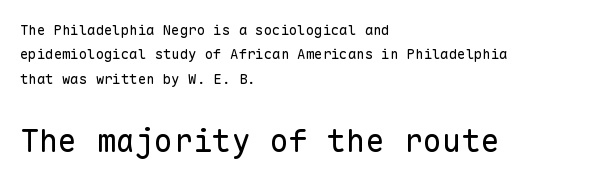
These lines stack with their left ends in a neat column. The font is comparable to plain body text, perhaps lighter. A sans-serif font was chosen for this passage. What stands out about the letter spacing? Nothing — it is the standard amount.
